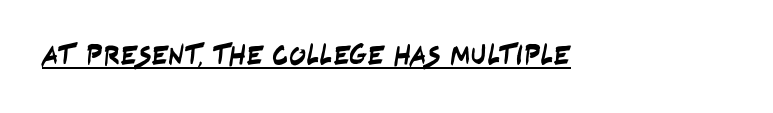
Spacing between characters is what you'd get straight out of the box. The rendering uses natural spacing where letterforms have individual widths. Underlined type. This is sans-serif lettering, the kind often seen on screens and signage.
